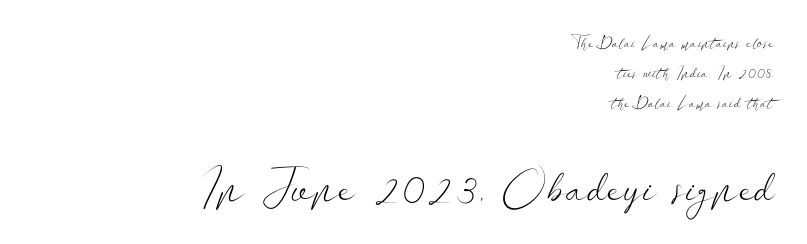
Q: Is the text bold? A: No.
Q: Is the text italic (slanted)? A: Yes.
Q: Is the typeface a serif or a sans-serif typeface? A: Sans-serif.
Q: Is the text underlined? A: No.
Q: How is the paragraph aligned? A: Right-aligned.
Q: Is the spacing between letters normal or unusually wide? A: Normal.
Q: Which block of text is set in a larger size, the first (top) or the second (bottom)? A: The second (bottom) one.
Q: Width (condensed, normal, or wide)? A: Wide.
Q: Stroke contrast? A: Low.
Q: x-height? A: Small.
Q: Monospaced? A: No.
